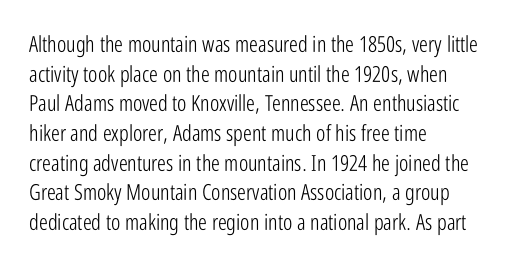
The image shows 22 px text type, upright; set left-aligned, normal line spacing (1.35x), normal letter spacing, not underlined.
